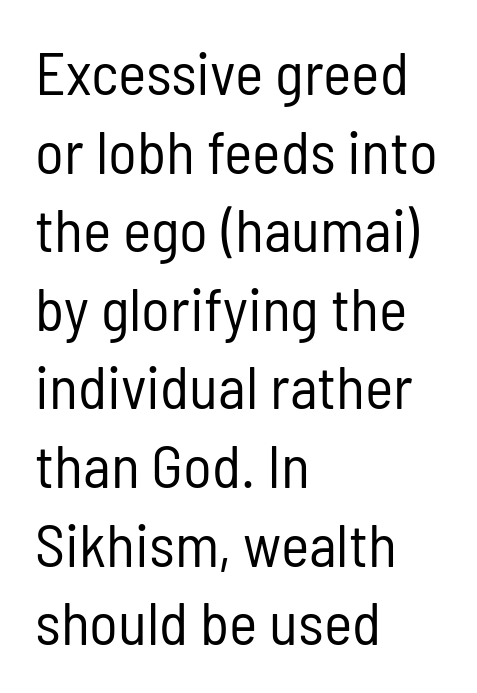
Q: Is the text bold? A: No.
Q: Is the text italic (slanted)? A: No, it is upright.
Q: Is the typeface a serif or a sans-serif typeface? A: Sans-serif.
Q: Is the text underlined? A: No.
Q: How is the paragraph aligned? A: Left-aligned.
Q: Is the spacing between letters normal or unusually wide? A: Normal.
Q: Is the spacing between lines tight, normal or loose? A: Normal.
Q: Width (condensed, normal, or wide)? A: Condensed.
Q: Stroke contrast? A: Low.
Q: x-height? A: Medium.
Q: Monospaced? A: No.
